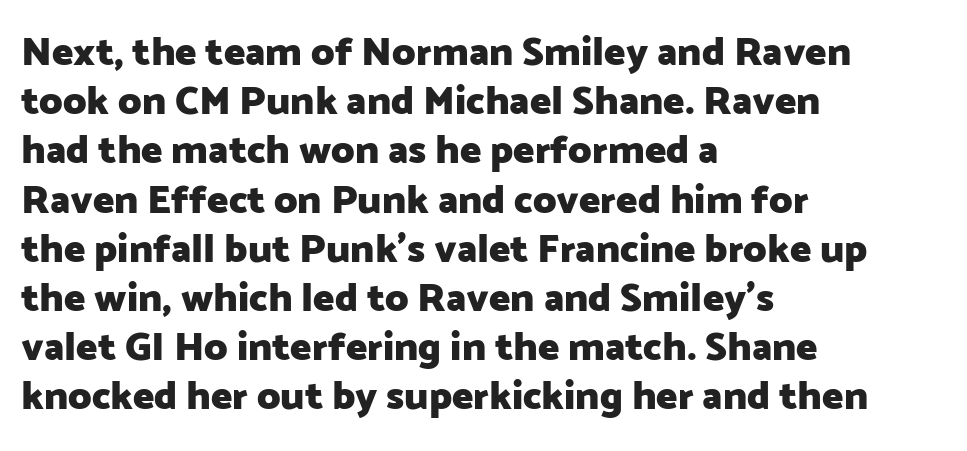
{"serif": "no", "italic": "no", "bold": "yes", "weight": "heavy", "width": "normal", "stroke_contrast": "low", "x_height": "medium", "monospaced": "no", "underline": "no", "align": "left", "line_spacing_ratio": 1.23, "letter_spacing": "normal", "letter_spacing_em": 0.0, "glyph_px": 40}
